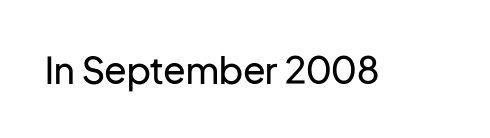
Weight: not bold — regular or lighter. Here the designer chose a conventional face with non-uniform glyph widths. The passage shown is typeset with a sans-serif family. The glyphs are unaccompanied by any horizontal stroke below them. The typography opts for an upright posture over an oblique one. Honestly, the letter spacing is just normal — you wouldn't notice it.
